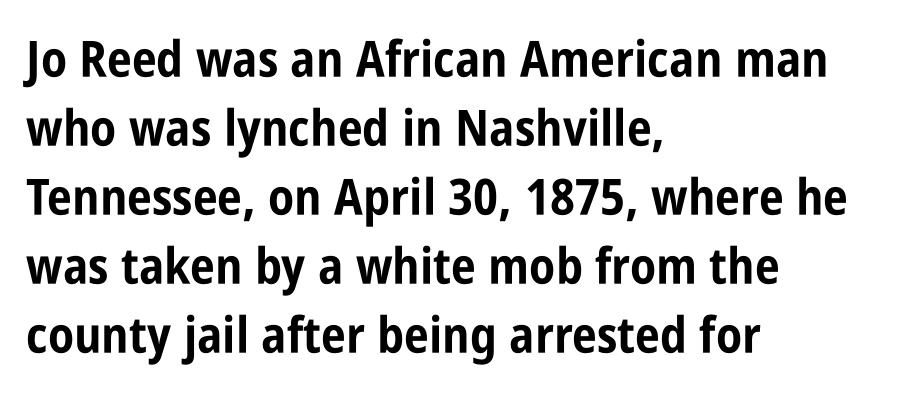
{"serif": "no", "italic": "no", "bold": "yes", "weight": "bold", "width": "condensed", "stroke_contrast": "low", "x_height": "large", "monospaced": "no", "underline": "no", "align": "left", "line_spacing": "normal", "line_spacing_ratio": 1.38, "letter_spacing": "normal", "letter_spacing_em": 0.0, "glyph_px": 50}
